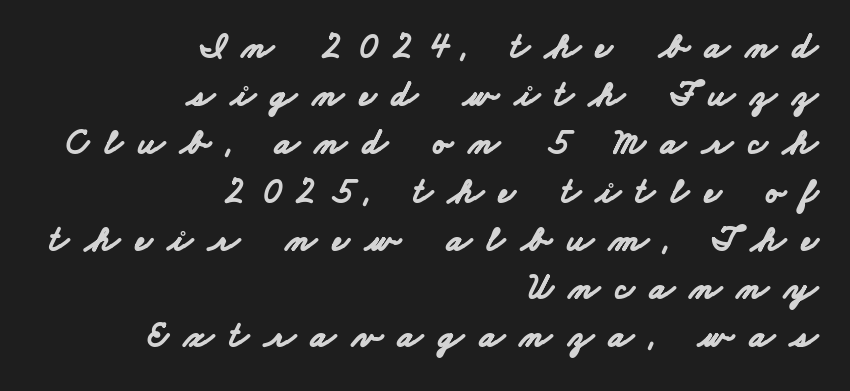
Q: Is the text bold? A: Yes.
Q: Is the typeface a serif or a sans-serif typeface? A: Sans-serif.
Q: Is the text underlined? A: No.
Q: How is the paragraph aligned? A: Right-aligned.
Q: Is the spacing between letters normal or unusually wide? A: Unusually wide.
Q: Is the spacing between lines tight, normal or loose? A: Normal.
Q: Width (condensed, normal, or wide)? A: Wide.
Q: Stroke contrast? A: Low.
Q: x-height? A: Small.
Q: Monospaced? A: No.
